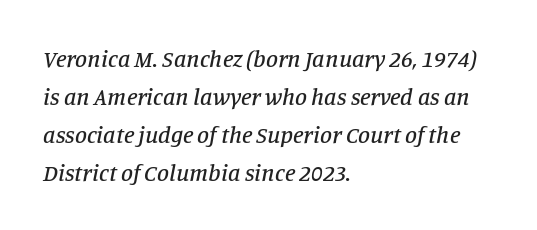
{"italic": "yes", "lean": "right", "slant_degrees": 11, "underline": "no", "align": "left", "line_spacing": "normal", "line_spacing_ratio": 1.58, "letter_spacing": "normal", "letter_spacing_em": 0.0, "glyph_px": 24}
